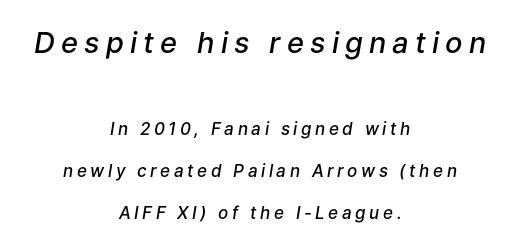
The image shows 29 px semibold type, italic (leaning right); set centered, loose line spacing (2.45x), unusually wide letter spacing (+0.21 em), not underlined; the first (top) block is 1.71x larger; low stroke contrast and a medium x-height.
